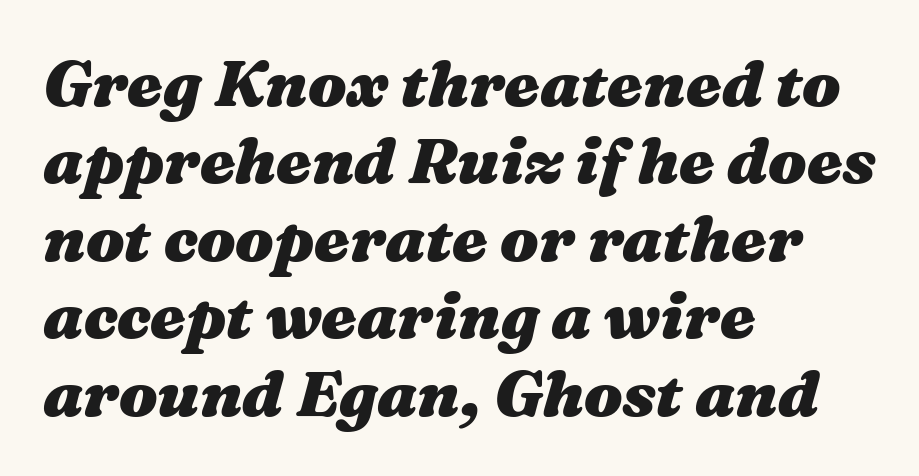
How are the letters spaced? Ordinarily, with no added tracking. Descender tails drop into unmarked territory. Short and long lines alike share a common starting point at left. Character widths vary here, with narrow letters taking less room than wide ones.
